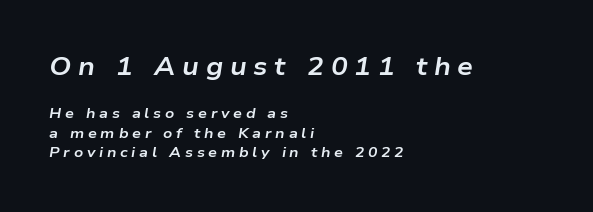
{"italic": "yes", "lean": "right", "slant_degrees": 9, "bold": "yes", "underline": "no", "align": "left", "line_spacing": "normal", "line_spacing_ratio": 1.38, "letter_spacing": "wide", "letter_spacing_em": 0.27, "larger_block": "first", "size_ratio": 1.79, "glyph_px": 25}
